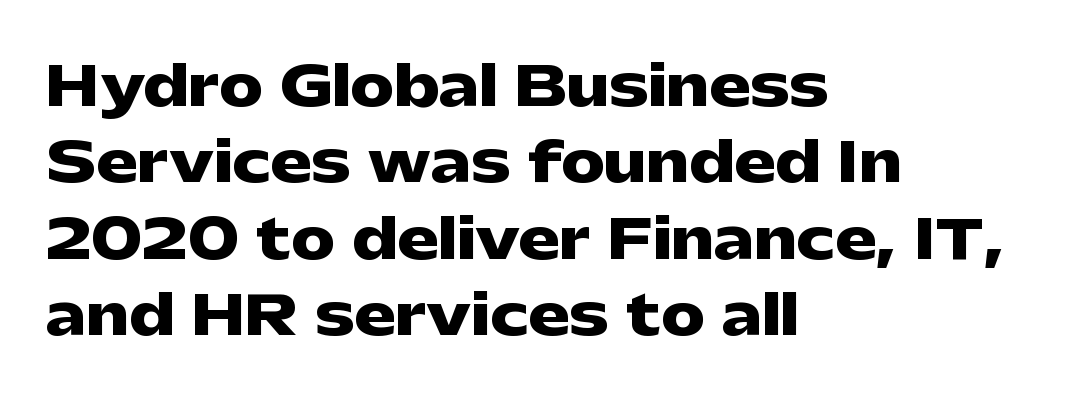
{"serif": "no", "italic": "no", "bold": "yes", "weight": "heavy", "width": "wide", "stroke_contrast": "low", "x_height": "medium", "monospaced": "no", "underline": "no", "align": "left", "line_spacing": "normal", "line_spacing_ratio": 1.39, "letter_spacing": "normal", "letter_spacing_em": 0.0, "glyph_px": 55}
